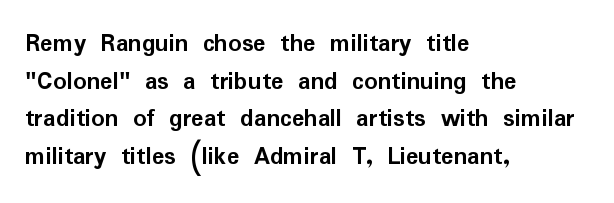
The image shows 26 px bold type, upright; set left-aligned, normal line spacing (1.45x), normal letter spacing, not underlined.
